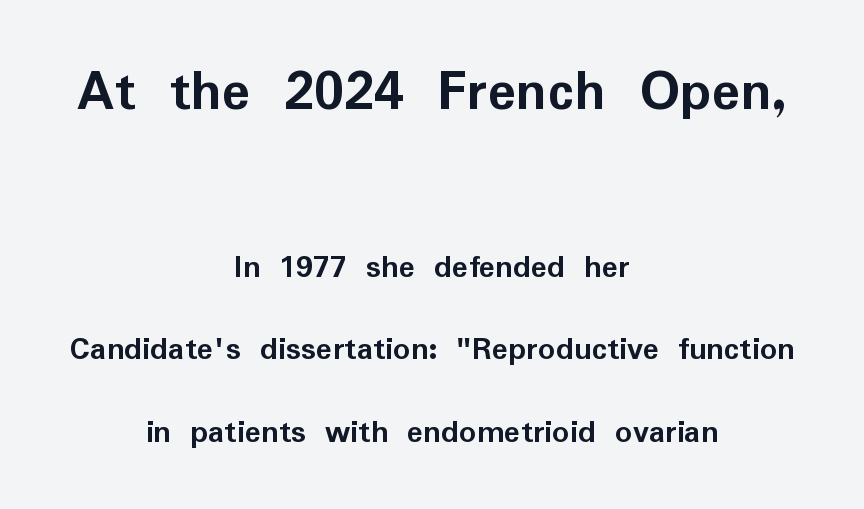
The image shows 60 px semibold sans-serif type, upright; set centered, loose line spacing (2.43x), normal letter spacing, not underlined; the first (top) block is 1.76x larger; low stroke contrast and a medium x-height.
